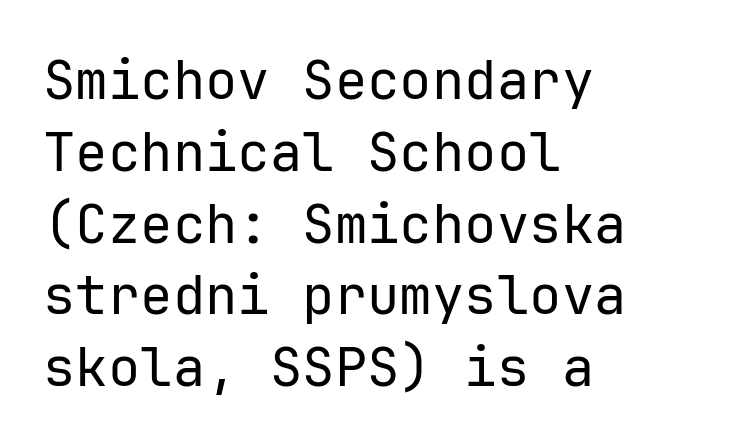
{"serif": "no", "italic": "no", "bold": "no", "weight": "regular", "width": "normal", "stroke_contrast": "low", "x_height": "medium", "monospaced": "yes", "underline": "no", "align": "left", "line_spacing": "normal", "line_spacing_ratio": 1.33, "letter_spacing": "normal", "letter_spacing_em": 0.0, "glyph_px": 54}
